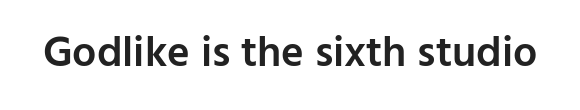
The image shows 43 px semibold sans-serif type, upright; set normal letter spacing, not underlined; low stroke contrast and a medium x-height.
